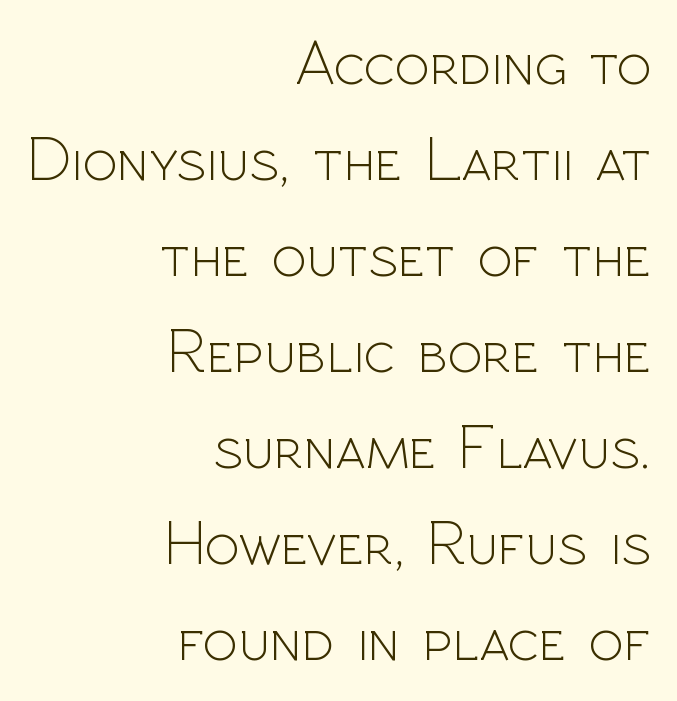
The image shows 64 px light sans-serif type, upright; set right-aligned, normal line spacing (1.5x), normal letter spacing, not underlined; a medium x-height.
